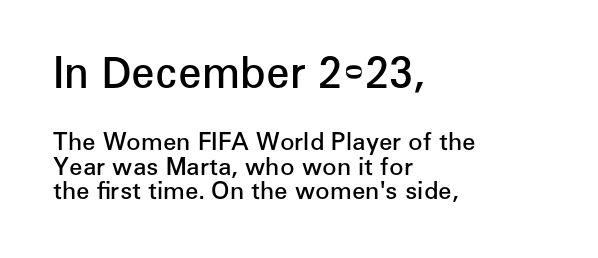
The image shows 42 px semibold sans-serif type, upright; set left-aligned, tight line spacing (1.03x), normal letter spacing, not underlined; the first (top) block is 1.75x larger; low stroke contrast and a medium x-height.
